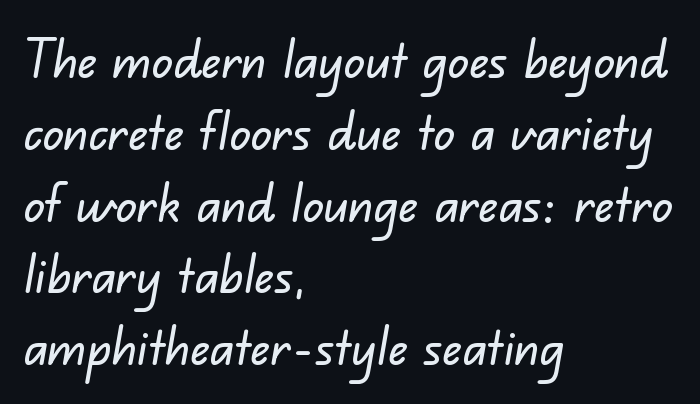
The image shows 52 px sans-serif type; set left-aligned, normal line spacing (1.38x), normal letter spacing, not underlined; low stroke contrast and a small x-height.
